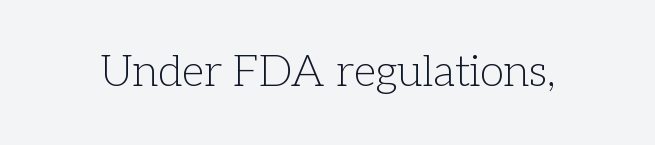
Rule under the text: the space is simply empty. The designer went with a serif here, giving each stem small feet. Characters follow at the spacing the type designer built in. When letters stand straight like this, we call the style roman or upright.
